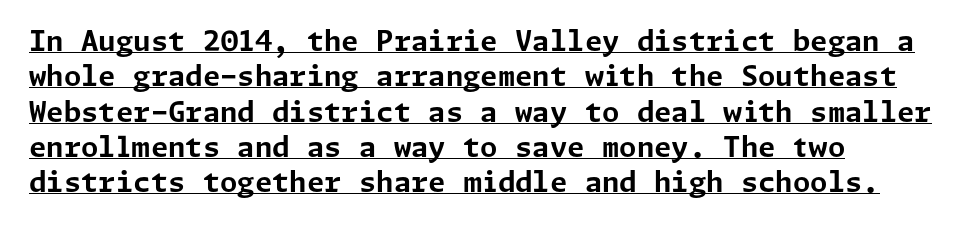
{"serif": "no", "italic": "no", "bold": "yes", "weight": "bold", "width": "normal", "stroke_contrast": "low", "x_height": "medium", "underline": "yes", "line_spacing": "normal", "line_spacing_ratio": 1.26, "letter_spacing": "normal", "letter_spacing_em": 0.0, "glyph_px": 28}
